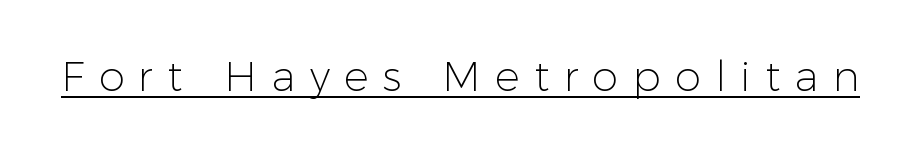
The image shows 42 px light sans-serif type, upright; set unusually wide letter spacing (+0.34 em), underlined; low stroke contrast and a medium x-height.
